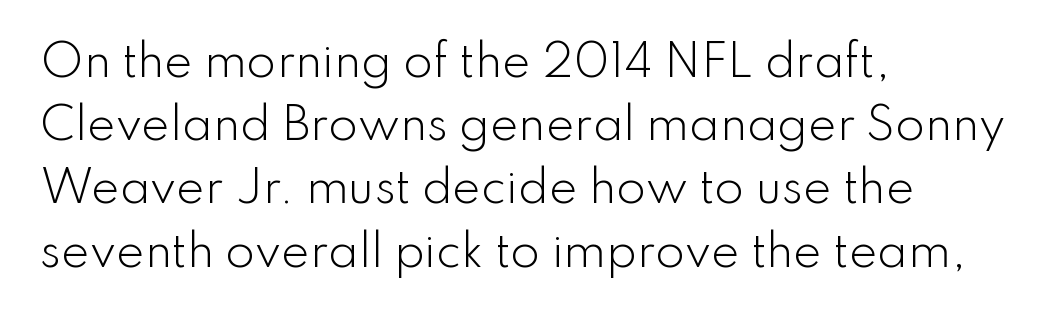
{"serif": "no", "italic": "no", "bold": "no", "weight": "light", "width": "normal", "stroke_contrast": "low", "x_height": "small", "monospaced": "no", "underline": "no", "align": "left", "line_spacing": "normal", "line_spacing_ratio": 1.47, "letter_spacing": "normal", "letter_spacing_em": 0.0, "glyph_px": 43}
